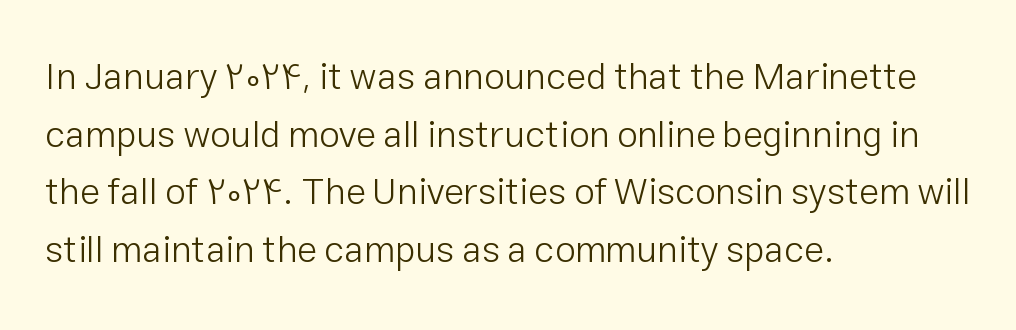
The setting favours the left margin, as ordinary paragraphs usually do. A typesetter would label this face a sans. Letters have the restrained weight of plain body copy at most. It's the straight-up-and-down kind of type. Words float on clear page, feet unadorned. What's the leading like? Ordinary, nothing unusual.
